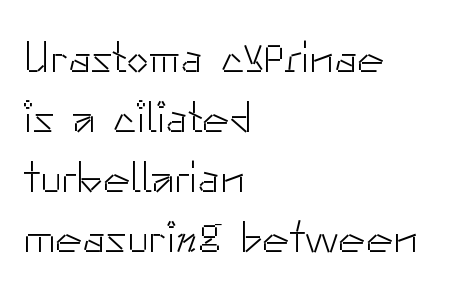
The compositor pushed each line to the left boundary. Heaviness? Minimal to ordinary, like unemphasized prose. Style check: upright. Is this a sans? Yes — the strokes have no serifs. Unmarked baselines from the first word to the last.
